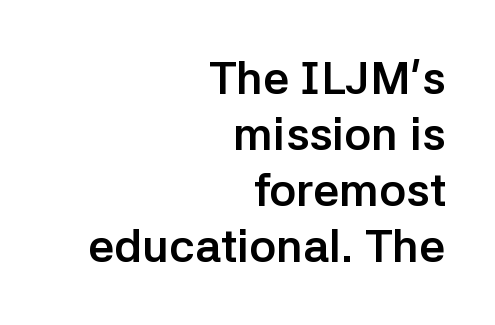
Q: Is the text bold? A: Yes.
Q: Is the text italic (slanted)? A: No, it is upright.
Q: Is the typeface a serif or a sans-serif typeface? A: Sans-serif.
Q: Is the text underlined? A: No.
Q: How is the paragraph aligned? A: Right-aligned.
Q: Is the spacing between letters normal or unusually wide? A: Normal.
Q: Width (condensed, normal, or wide)? A: Normal.
Q: Stroke contrast? A: Low.
Q: x-height? A: Medium.
Q: Monospaced? A: No.
